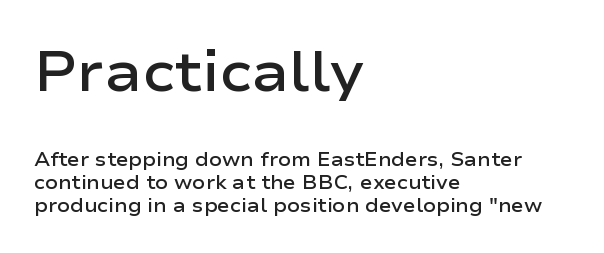
Moderately thickened strokes mark this as semibold type. The foot of each line stays bare and open. Italic? Not at all — the glyphs are vertical. The passage shown is typed in a proportional face where columns would drift. Here the glyphs are tracked normally, forming tight word shapes.
